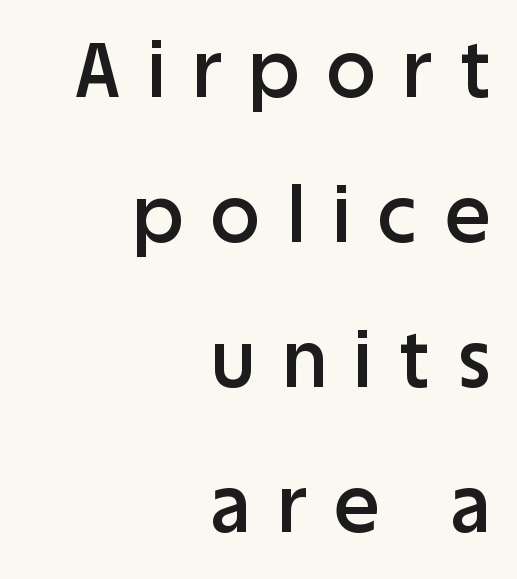
Emphasis by weight is partial: semibold. Plain, unruled lines of type. You could not count columns in this text — the font is proportionally spaced. The glyphs in this specimen are sans serif. This sample trades compactness for vertical openness between lines. The ragged edge is on the left, which tells us the setting is flush right.
